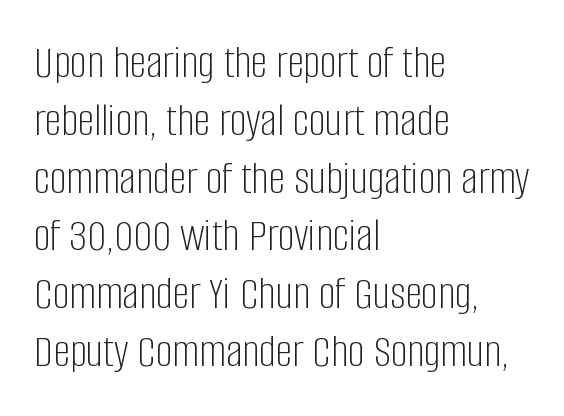
{"serif": "no", "italic": "no", "bold": "no", "weight": "light", "width": "condensed", "stroke_contrast": "low", "x_height": "large", "monospaced": "no", "underline": "no", "align": "left", "line_spacing_ratio": 1.23, "letter_spacing": "normal", "letter_spacing_em": 0.0, "glyph_px": 47}
